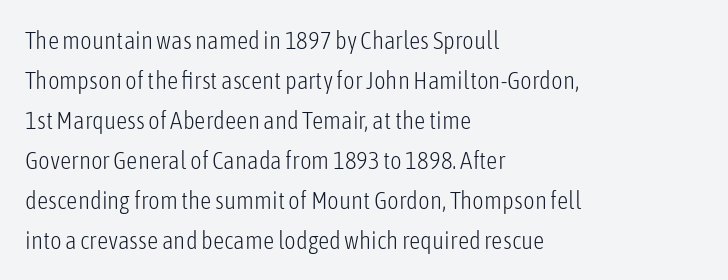
The area under the type is left untouched. A typesetter would mark this as roman, not italic. What's the leading like? Ordinary, nothing unusual. A typesetter would call this zero additional tracking. Which margin do the lines hug? The left one — the right edge is uneven. The cut favours lightness, reaching ordinary text weight at its darkest.
